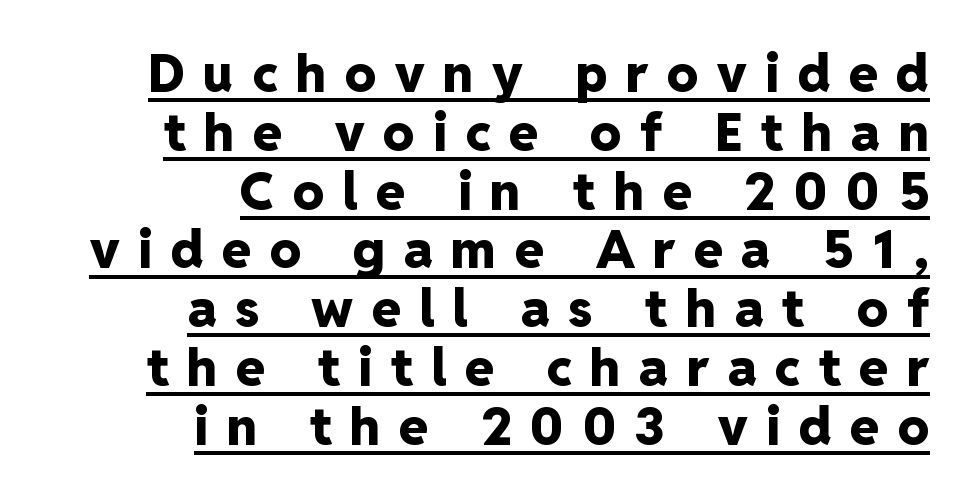
{"serif": "no", "italic": "no", "bold": "yes", "weight": "heavy", "width": "normal", "stroke_contrast": "low", "x_height": "medium", "monospaced": "no", "underline": "yes", "align": "right", "line_spacing": "tight", "line_spacing_ratio": 1.13, "letter_spacing": "wide", "letter_spacing_em": 0.36, "glyph_px": 52}
